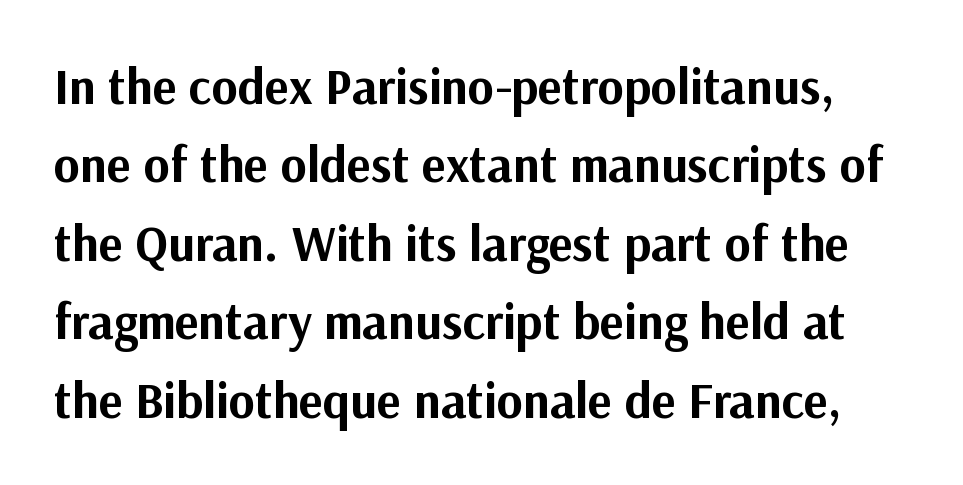
Q: Is the text bold? A: Yes.
Q: Is the text italic (slanted)? A: No, it is upright.
Q: Is the typeface a serif or a sans-serif typeface? A: Sans-serif.
Q: Is the text underlined? A: No.
Q: Is the spacing between letters normal or unusually wide? A: Normal.
Q: Is the spacing between lines tight, normal or loose? A: Normal.
Q: Width (condensed, normal, or wide)? A: Normal.
Q: Stroke contrast? A: Medium.
Q: x-height? A: Medium.
Q: Monospaced? A: No.
